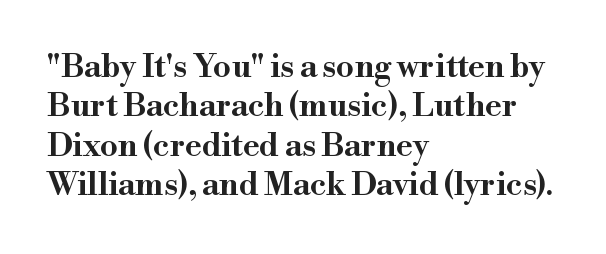
The image shows 32 px wide serif type, upright; set left-aligned, line spacing 1.23x, normal letter spacing, not underlined; high stroke contrast and a small x-height.
